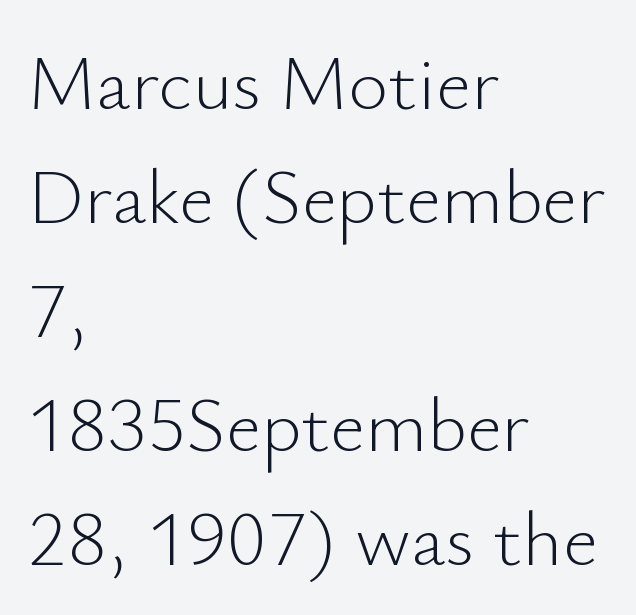
Q: Is the text bold? A: No.
Q: Is the text italic (slanted)? A: No, it is upright.
Q: Is the typeface a serif or a sans-serif typeface? A: Sans-serif.
Q: Is the text underlined? A: No.
Q: How is the paragraph aligned? A: Left-aligned.
Q: Is the spacing between letters normal or unusually wide? A: Normal.
Q: Is the spacing between lines tight, normal or loose? A: Normal.
Q: Width (condensed, normal, or wide)? A: Normal.
Q: Stroke contrast? A: Low.
Q: x-height? A: Small.
Q: Monospaced? A: No.
